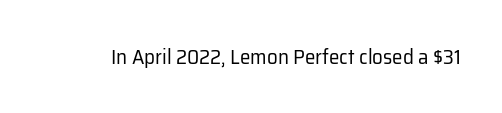
The passage shown is not underscored anywhere. The font's upright variant was chosen for this text. Stems here are at most as thick as an everyday book face. Observe the ordinary spacing: letters are neighbours, not strangers.
